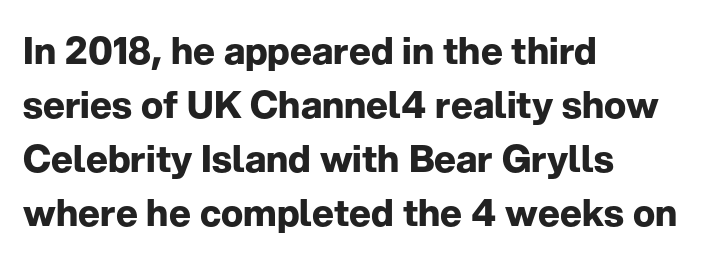
The image shows 37 px bold sans-serif type, upright; set left-aligned, normal line spacing (1.46x), normal letter spacing, not underlined; low stroke contrast and a medium x-height.
